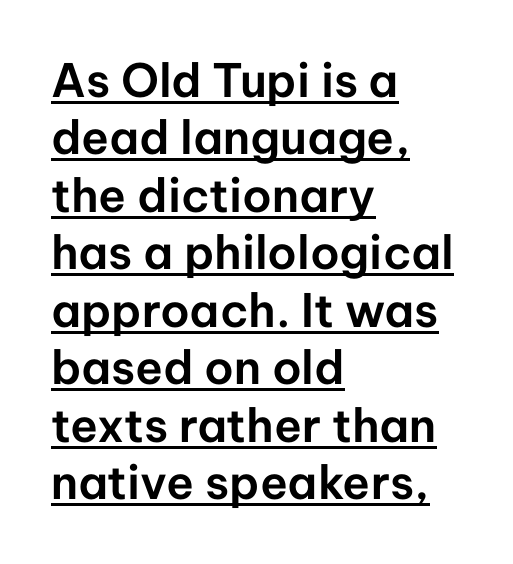
{"serif": "no", "italic": "no", "width": "normal", "stroke_contrast": "low", "x_height": "medium", "monospaced": "no", "underline": "yes", "align": "left", "line_spacing": "normal", "line_spacing_ratio": 1.25, "letter_spacing": "normal", "letter_spacing_em": 0.0, "glyph_px": 46}
